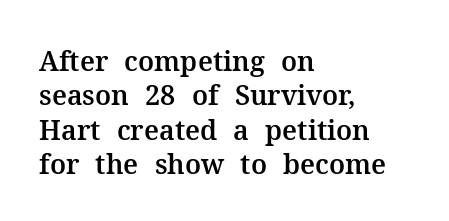
The image shows 27 px text type, upright; set left-aligned, normal line spacing (1.27x), normal letter spacing, not underlined.
